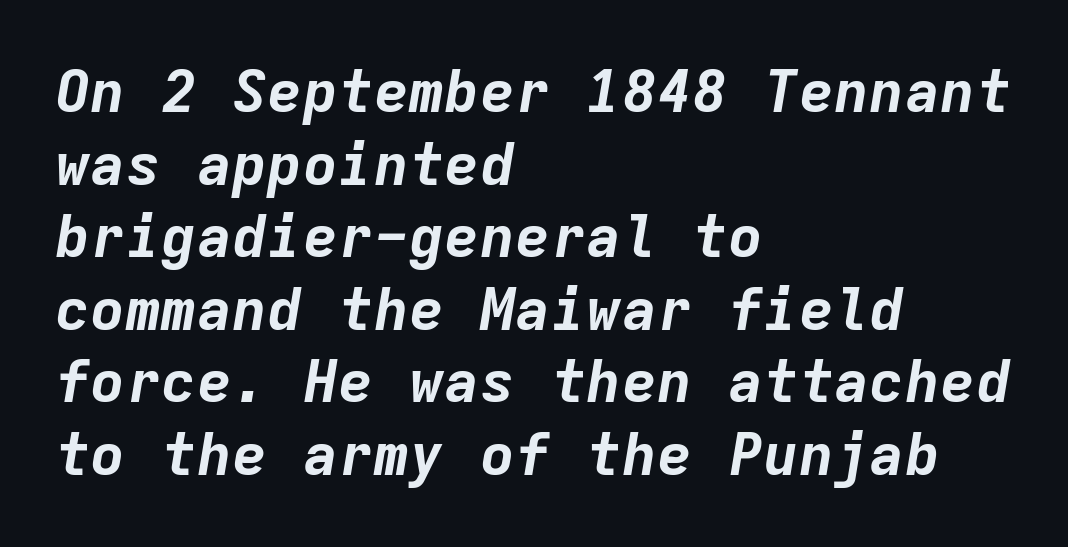
Each row of text sits above clean, open space. Spacing verdict: monospaced, one width for all characters. The rag falls on the right side of this text block. Heavy, bold letterforms.
